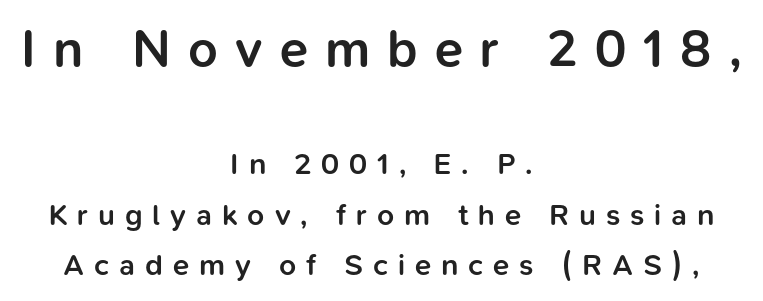
The image shows 52 px semibold sans-serif type, upright; set centered, normal line spacing (1.67x), unusually wide letter spacing (+0.33 em), not underlined; the first (top) block is 1.73x larger; low stroke contrast and a medium x-height.
